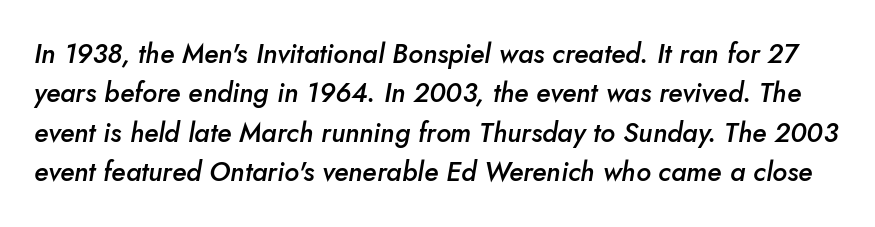
The image shows 27 px text type, italic (leaning right); set normal line spacing (1.46x), normal letter spacing, not underlined.
